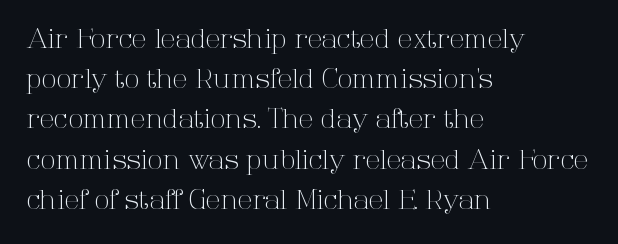
{"italic": "no", "bold": "no", "underline": "no", "align": "left", "line_spacing": "normal", "line_spacing_ratio": 1.49, "letter_spacing": "normal", "letter_spacing_em": 0.0, "glyph_px": 27}
